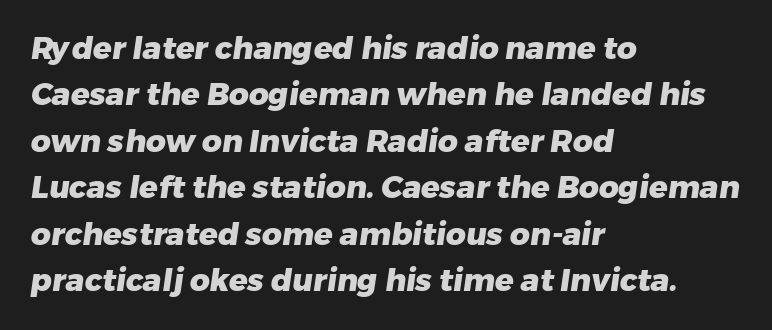
Q: Is the text bold? A: Yes.
Q: Is the typeface a serif or a sans-serif typeface? A: Sans-serif.
Q: Is the text underlined? A: No.
Q: How is the paragraph aligned? A: Left-aligned.
Q: Is the spacing between letters normal or unusually wide? A: Normal.
Q: Is the spacing between lines tight, normal or loose? A: Normal.
Q: Width (condensed, normal, or wide)? A: Normal.
Q: Stroke contrast? A: Low.
Q: x-height? A: Medium.
Q: Monospaced? A: No.
